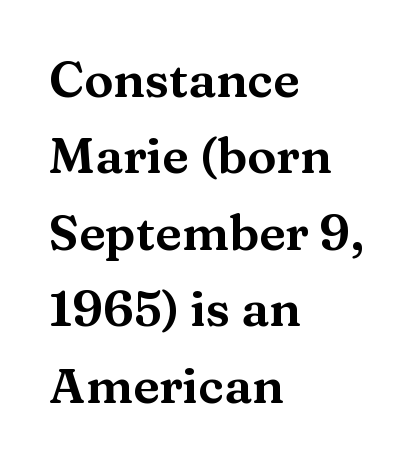
{"serif": "yes", "italic": "no", "width": "wide", "stroke_contrast": "medium", "x_height": "medium", "monospaced": "no", "underline": "no", "align": "left", "line_spacing": "normal", "line_spacing_ratio": 1.56, "letter_spacing": "normal", "letter_spacing_em": 0.0, "glyph_px": 49}
